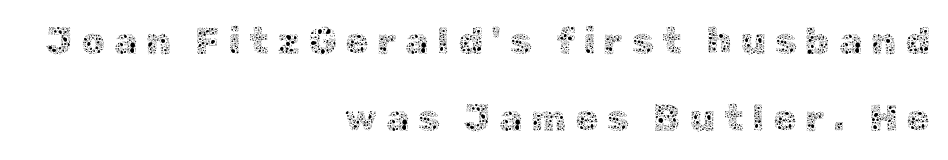
{"italic": "no", "bold": "no", "weight": "thin", "width": "normal", "x_height": "medium", "monospaced": "no", "underline": "no", "align": "right", "line_spacing": "loose", "line_spacing_ratio": 2.03, "letter_spacing": "wide", "letter_spacing_em": 0.22, "glyph_px": 38}
